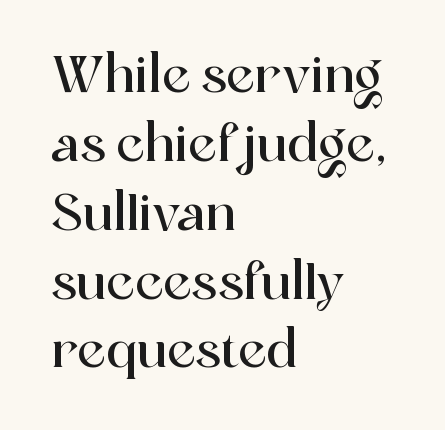
The typeface chosen for these lines features serifs. Between one letter and the next there's only the usual sliver of space. Posture: straight, roman, zero tilt. The passage shown is typed in a proportional face where columns would drift. The designer left line spacing at the default. Glance below the letters and you will spot only blank space.
